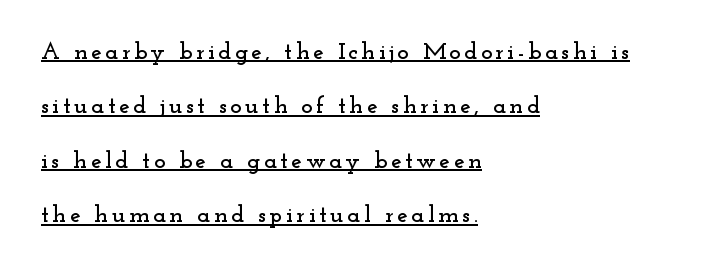
The image shows 24 px text type, upright; set left-aligned, loose line spacing (2.27x), underlined.
